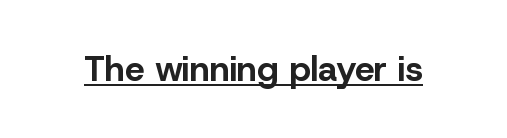
Letterform terminals end flat and unadorned throughout the passage. Observe the ordinary spacing: letters are neighbours, not strangers. Plenty of ink on the page — the face is bold. Varying glyph widths throughout — classic text-font behaviour. The words here are underlined.
